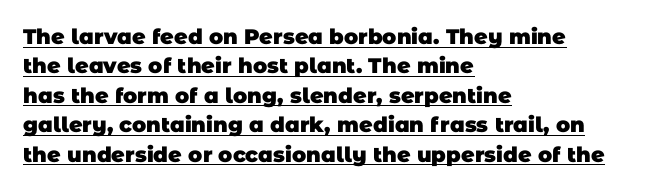
Q: Is the text bold? A: Yes.
Q: Is the text underlined? A: Yes.
Q: How is the paragraph aligned? A: Left-aligned.
Q: Is the spacing between letters normal or unusually wide? A: Normal.
Q: Is the spacing between lines tight, normal or loose? A: Normal.
